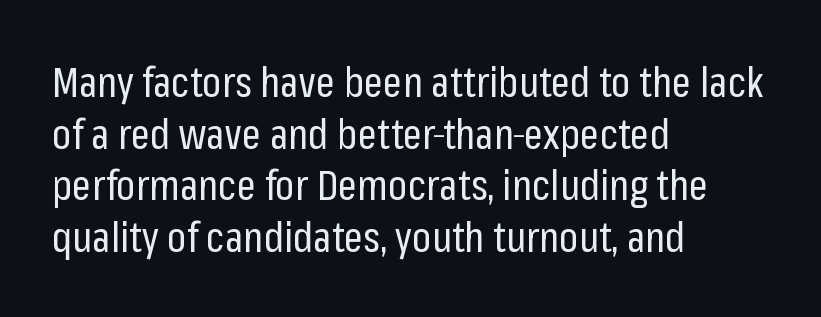
The image shows 42 px regular-weight, condensed sans-serif type, upright; set left-aligned, line spacing 1.23x, normal letter spacing, not underlined; low stroke contrast and a medium x-height.
